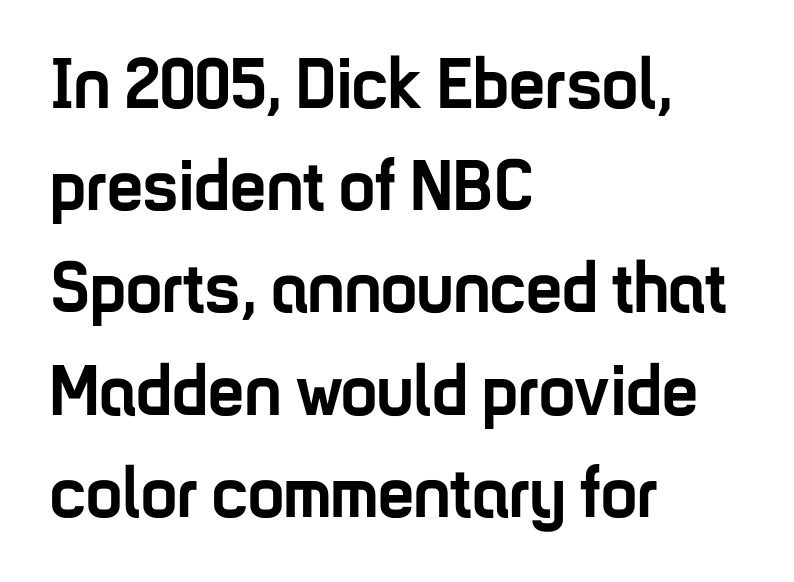
{"serif": "no", "italic": "no", "bold": "yes", "weight": "semibold", "width": "condensed", "stroke_contrast": "low", "x_height": "medium", "monospaced": "no", "underline": "no", "align": "left", "line_spacing": "normal", "line_spacing_ratio": 1.42, "letter_spacing": "normal", "letter_spacing_em": 0.0, "glyph_px": 72}
